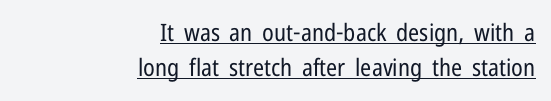
The image shows 24 px text type, upright; set right-aligned, normal line spacing (1.47x), normal letter spacing, underlined.
